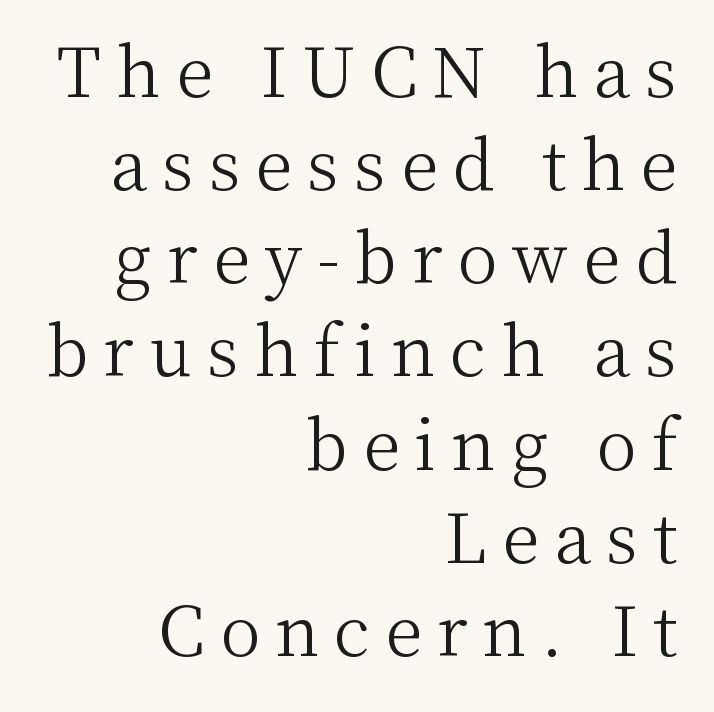
The image shows 68 px light serif type, upright; set right-aligned, normal line spacing (1.37x), unusually wide letter spacing (+0.22 em), not underlined; medium stroke contrast and a medium x-height.
